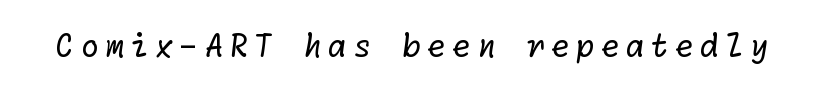
{"serif": "no", "bold": "no", "weight": "regular", "width": "normal", "stroke_contrast": "low", "x_height": "medium", "underline": "no", "glyph_px": 31}
